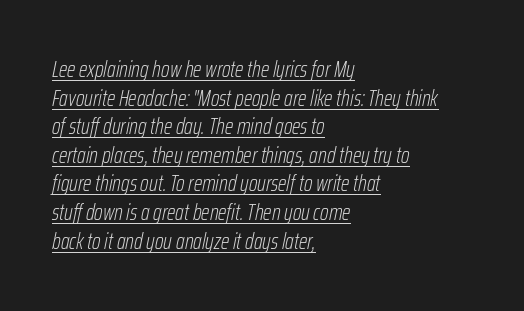
Q: Is the text bold? A: No.
Q: Is the text italic (slanted)? A: Yes, it leans right by about 12 degrees.
Q: Is the text underlined? A: Yes.
Q: How is the paragraph aligned? A: Left-aligned.
Q: Is the spacing between letters normal or unusually wide? A: Normal.
Q: Is the spacing between lines tight, normal or loose? A: Normal.
